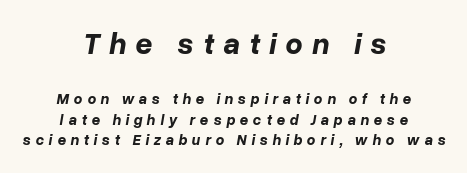
These lines have a slow, spaced-out rhythm from letter to letter. This is oblique type, the kind used for emphasis or titles. Visually the block forms a symmetrical silhouette, jagged on both flanks. A typesetter would call this leading conventional body-copy spacing. Character widths vary here, with narrow letters taking less room than wide ones. A dark, heavy texture on the line: the type is bold.
